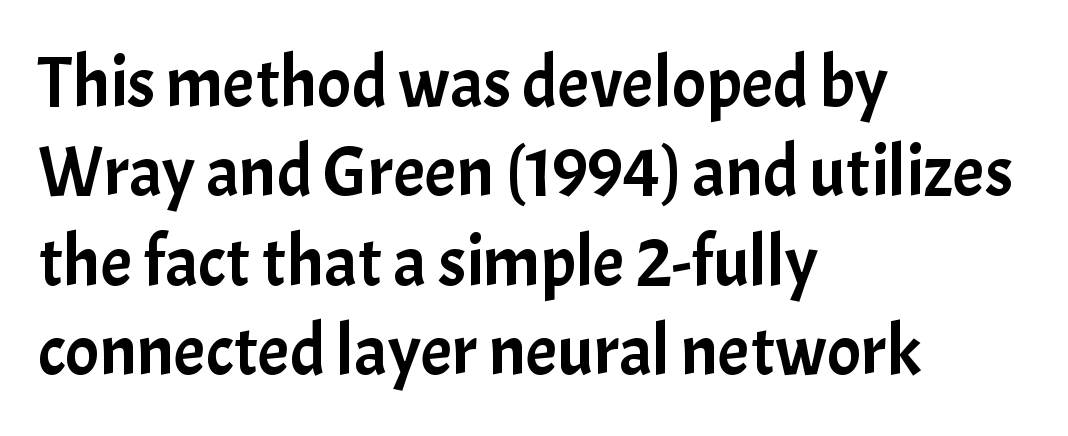
The image shows 71 px sans-serif type, upright; set left-aligned, normal line spacing (1.26x), normal letter spacing, not underlined; low stroke contrast and a medium x-height.
